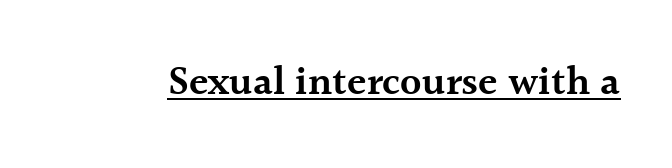
The image shows 40 px semibold serif type, upright; set normal letter spacing, underlined; a medium x-height.
